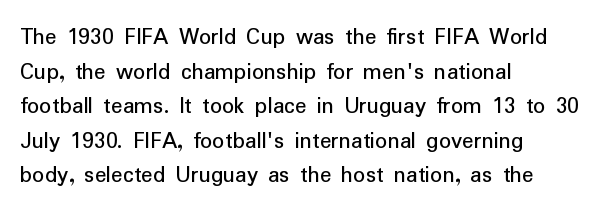
The image shows 24 px text type, upright; set left-aligned, normal line spacing (1.44x), normal letter spacing, not underlined.
